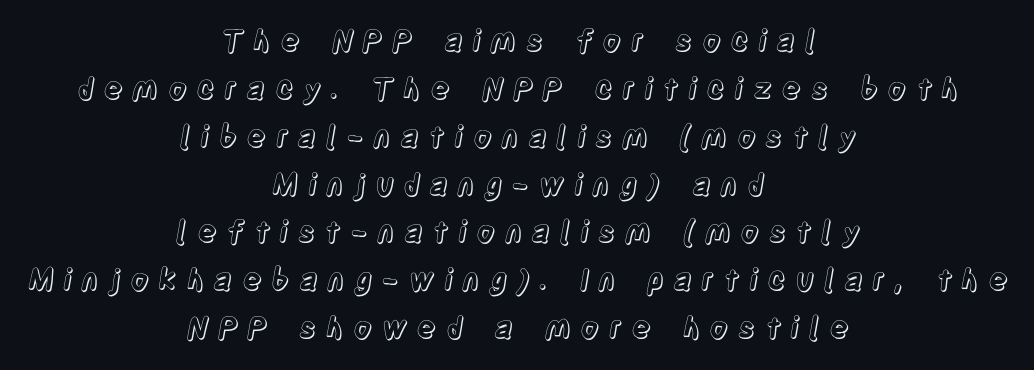
The image shows 29 px condensed type; set centered, normal line spacing (1.65x), unusually wide letter spacing (+0.32 em), not underlined; a large x-height.
